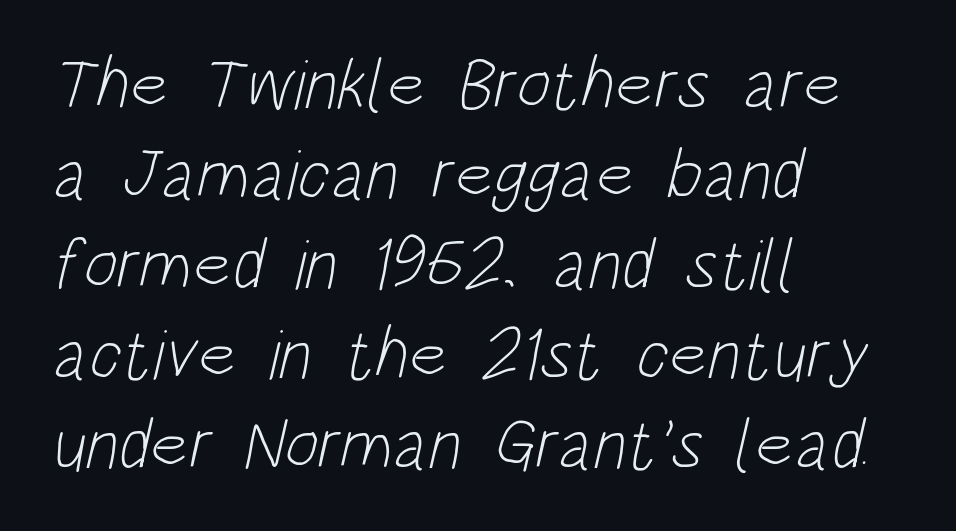
{"serif": "no", "bold": "no", "weight": "light", "width": "condensed", "stroke_contrast": "low", "x_height": "large", "monospaced": "no", "underline": "no", "align": "left", "line_spacing": "normal", "line_spacing_ratio": 1.25, "letter_spacing": "normal", "letter_spacing_em": 0.0, "glyph_px": 72}
